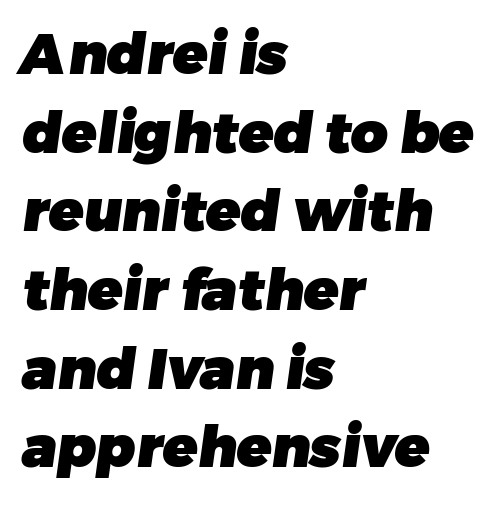
{"serif": "no", "bold": "yes", "weight": "heavy", "width": "normal", "stroke_contrast": "low", "x_height": "medium", "monospaced": "no", "underline": "no", "align": "left", "line_spacing": "normal", "line_spacing_ratio": 1.38, "letter_spacing": "normal", "letter_spacing_em": 0.0, "glyph_px": 57}
